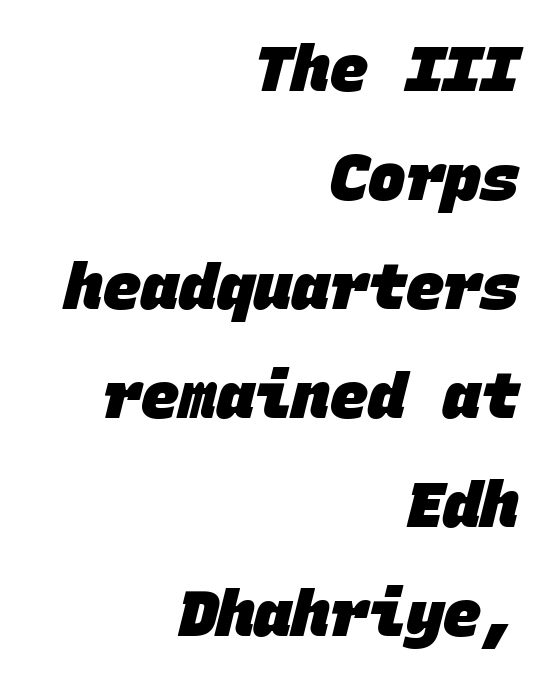
Q: Is the text bold? A: Yes.
Q: Is the typeface a serif or a sans-serif typeface? A: Sans-serif.
Q: Is the text underlined? A: No.
Q: How is the paragraph aligned? A: Right-aligned.
Q: Is the spacing between letters normal or unusually wide? A: Normal.
Q: Width (condensed, normal, or wide)? A: Normal.
Q: Stroke contrast? A: Low.
Q: x-height? A: Large.
Q: Monospaced? A: Yes.
